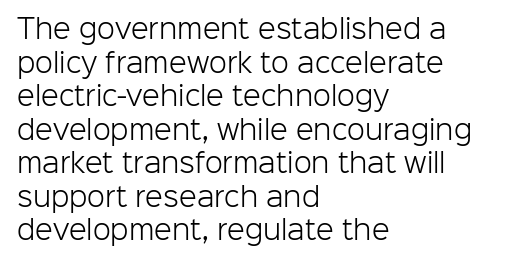
{"italic": "no", "bold": "no", "underline": "no", "align": "left", "line_spacing": "normal", "line_spacing_ratio": 1.29, "letter_spacing": "normal", "letter_spacing_em": 0.0, "glyph_px": 26}
